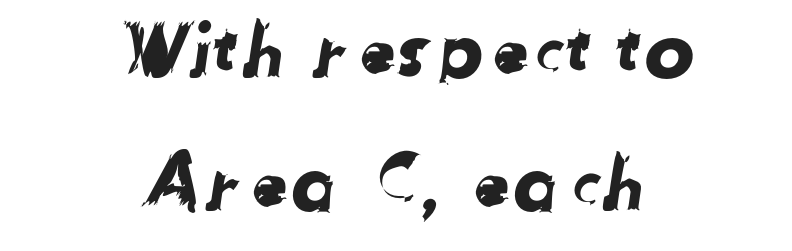
The image shows 75 px sans-serif type; set centered, line spacing 1.77x, normal letter spacing, not underlined; low stroke contrast and a medium x-height.
